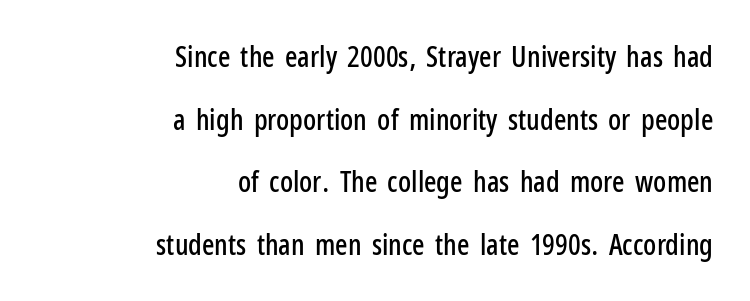
Glyph-to-glyph distance matches everyday printed text. A clean baseline with only descenders dipping below it. Each letter keeps its own natural width here, so spacing adapts to shape. The typography opts for an upright posture over an oblique one. Serif or sans? Sans — the stroke terminals are bare.
